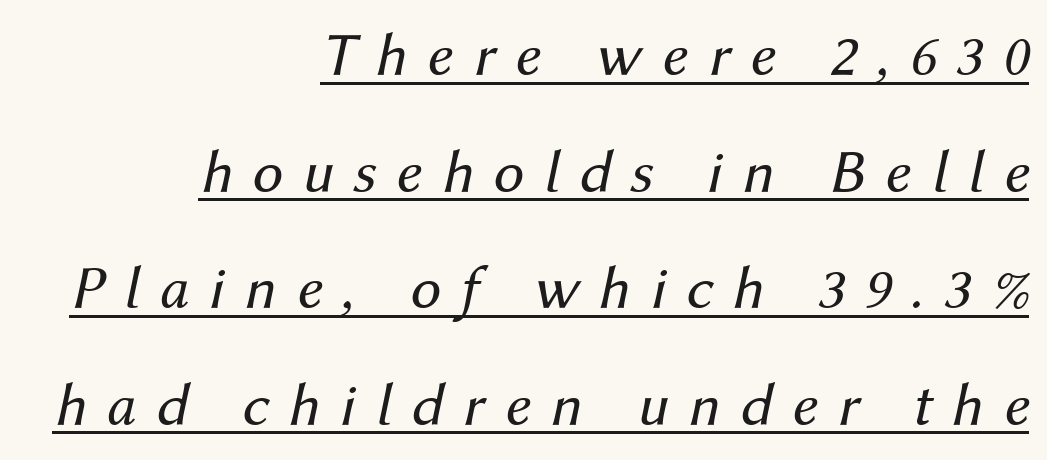
The image shows 62 px regular-weight type, italic (leaning right); set right-aligned, line spacing 1.88x, unusually wide letter spacing (+0.31 em), underlined; medium stroke contrast and a medium x-height.
